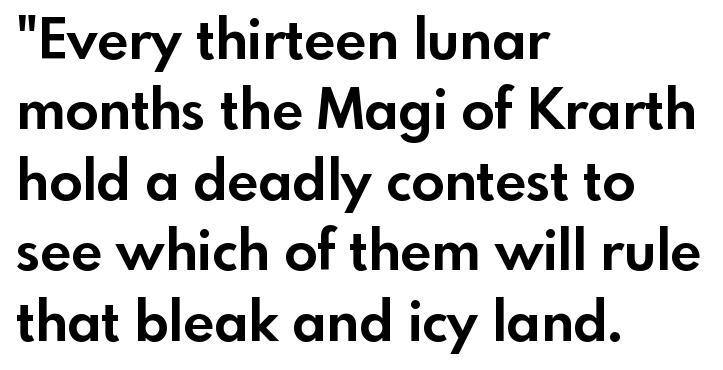
Bare-footed words on every line. The type family on display is of the sans-serif kind. The passage shown has conventional tracking throughout. Proportional: the letters do not fall into vertical columns.
